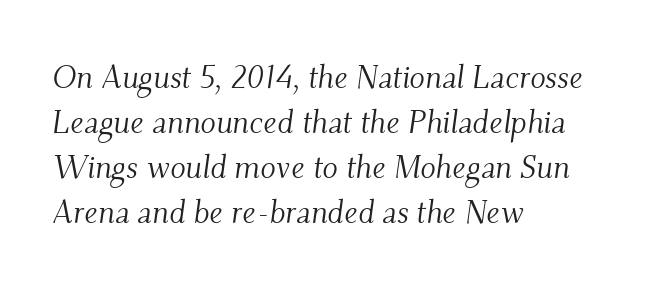
The image shows 32 px light serif type, italic (leaning right); set left-aligned, normal line spacing (1.41x), normal letter spacing, not underlined; medium stroke contrast and a small x-height.
